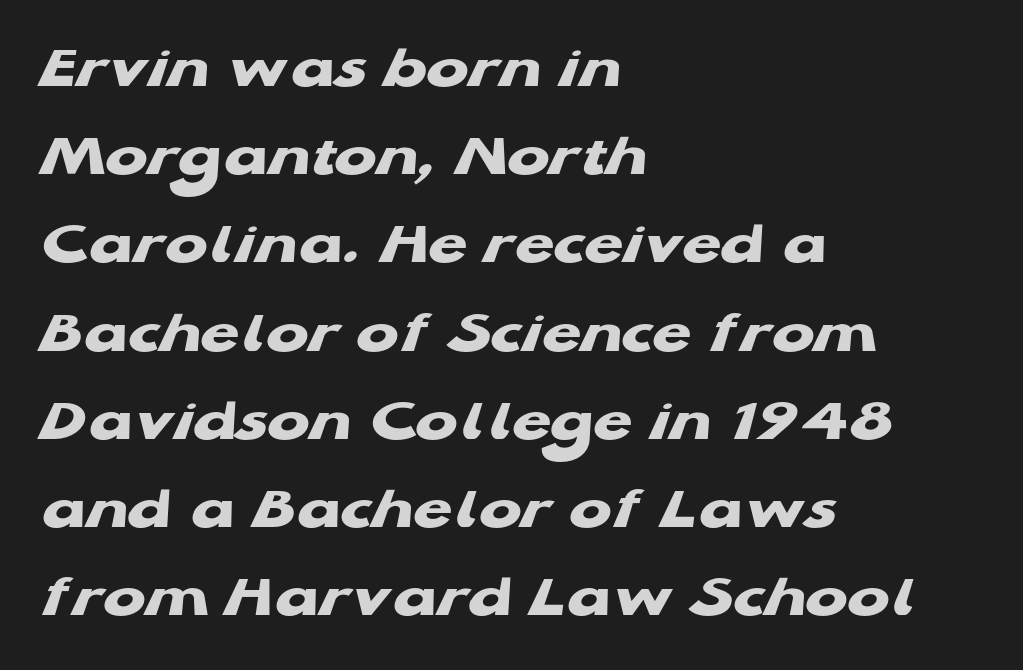
The image shows 63 px heavy, wide sans-serif type; set left-aligned, normal line spacing (1.4x), normal letter spacing, not underlined; low stroke contrast and a medium x-height.
